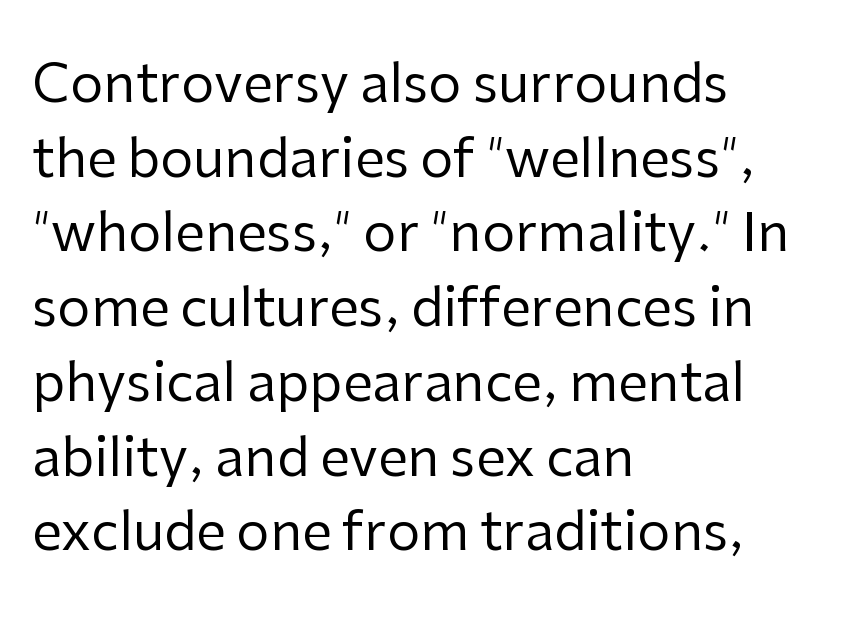
Q: Is the text bold? A: No.
Q: Is the text italic (slanted)? A: No, it is upright.
Q: Is the typeface a serif or a sans-serif typeface? A: Sans-serif.
Q: Is the text underlined? A: No.
Q: How is the paragraph aligned? A: Left-aligned.
Q: Is the spacing between letters normal or unusually wide? A: Normal.
Q: Is the spacing between lines tight, normal or loose? A: Normal.
Q: Width (condensed, normal, or wide)? A: Normal.
Q: Stroke contrast? A: Low.
Q: x-height? A: Medium.
Q: Monospaced? A: No.
